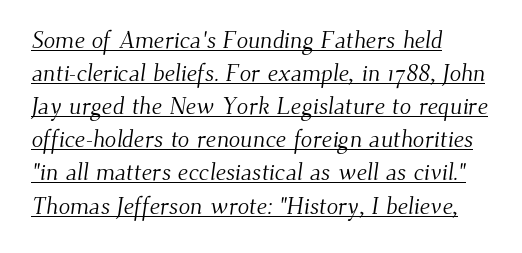
{"bold": "no", "underline": "yes", "align": "left", "line_spacing": "normal", "line_spacing_ratio": 1.38, "letter_spacing": "normal", "letter_spacing_em": 0.0, "glyph_px": 24}
